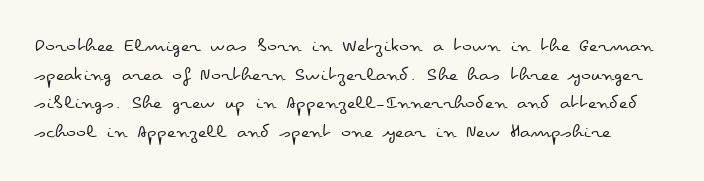
The image shows 21 px text type, upright; set normal line spacing (1.36x), normal letter spacing, not underlined.
